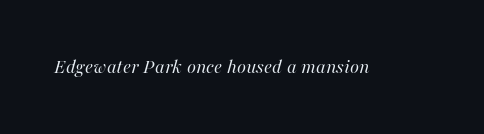
The tracking reads as untouched default to a designer's eye. The typesetting does not lean heavy: it is not bold. An italicized treatment has been applied to the whole sample. Underline: absent.
